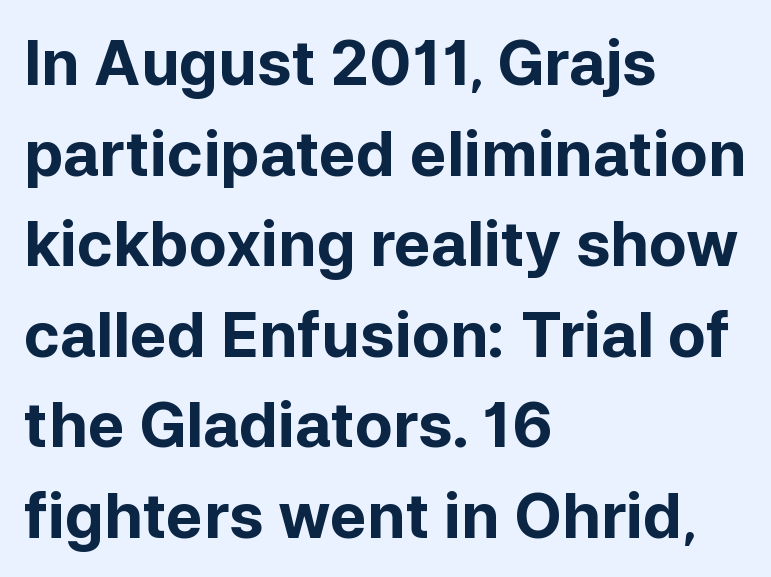
Q: Is the text bold? A: Yes.
Q: Is the text italic (slanted)? A: No, it is upright.
Q: Is the typeface a serif or a sans-serif typeface? A: Sans-serif.
Q: Is the text underlined? A: No.
Q: How is the paragraph aligned? A: Left-aligned.
Q: Is the spacing between letters normal or unusually wide? A: Normal.
Q: Is the spacing between lines tight, normal or loose? A: Normal.
Q: Width (condensed, normal, or wide)? A: Normal.
Q: Stroke contrast? A: Low.
Q: x-height? A: Medium.
Q: Monospaced? A: No.
